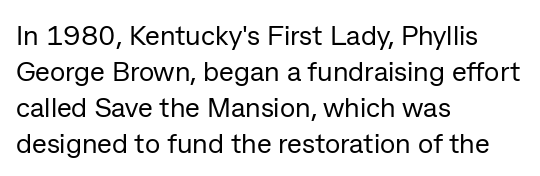
{"serif": "no", "italic": "no", "bold": "no", "weight": "regular", "width": "normal", "stroke_contrast": "low", "x_height": "medium", "monospaced": "no", "underline": "no", "align": "left", "line_spacing": "normal", "line_spacing_ratio": 1.29, "letter_spacing": "normal", "letter_spacing_em": 0.0, "glyph_px": 28}
